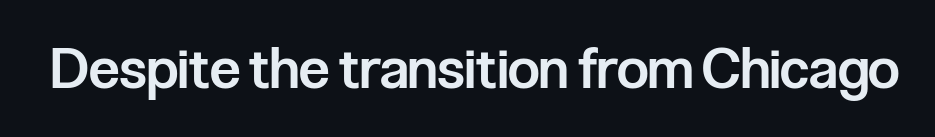
The image shows 56 px semibold, condensed sans-serif type, upright; set normal letter spacing, not underlined; low stroke contrast and a medium x-height.
